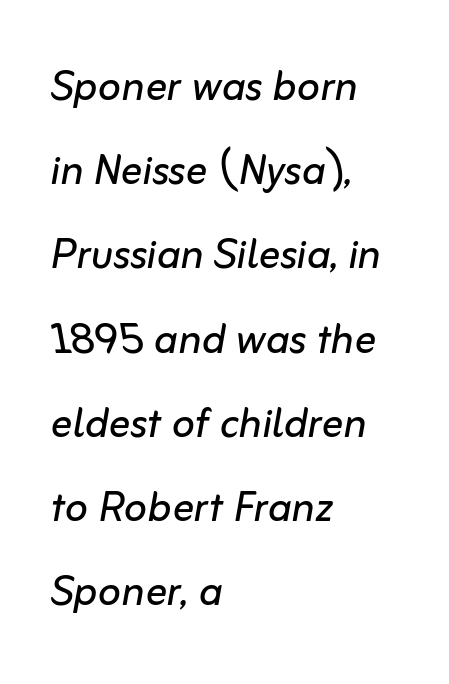
The image shows 54 px regular-weight type, italic (leaning right); set left-aligned, normal line spacing (1.56x), normal letter spacing, not underlined; low stroke contrast and a medium x-height.
